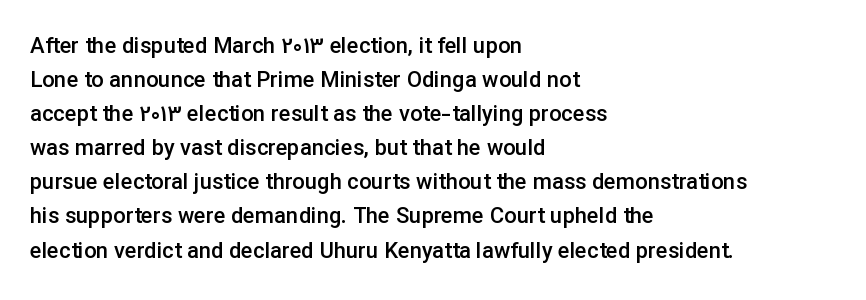
{"italic": "no", "bold": "semi", "underline": "no", "align": "left", "line_spacing": "normal", "line_spacing_ratio": 1.55, "letter_spacing": "normal", "letter_spacing_em": 0.0, "glyph_px": 22}
